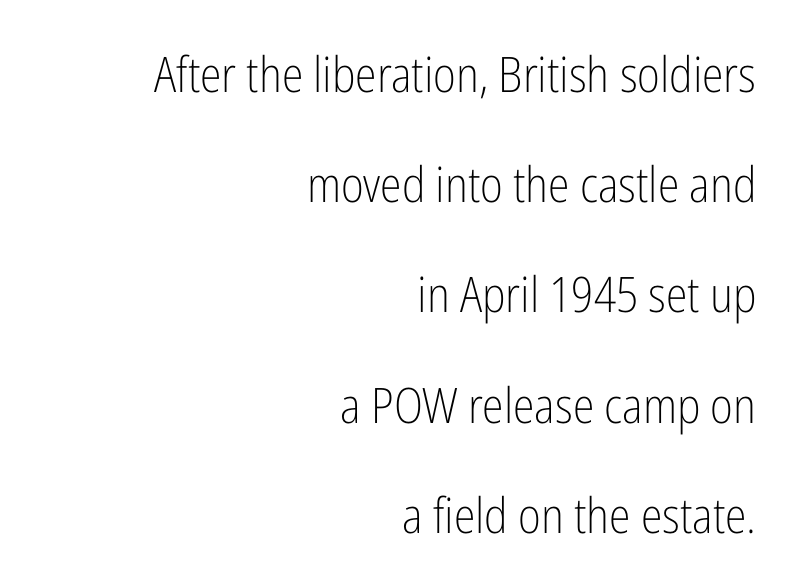
The line texture is even and compact thanks to regular tracking. You can tell it's not italic because the verticals are truly vertical. Font category for this specimen: sans-serif. Each letter keeps its own natural width here, so spacing adapts to shape. Ink coverage per letter is moderate at most. The typesetter chose a ragged-left arrangement here.
